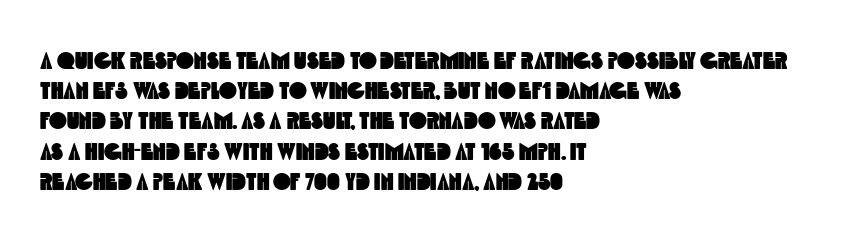
The image shows 24 px text type; set left-aligned, normal line spacing (1.26x), normal letter spacing, not underlined.
